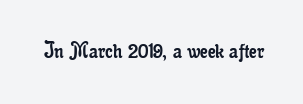
Q: Is the text bold? A: No.
Q: Is the text italic (slanted)? A: No, it is upright.
Q: Is the text underlined? A: No.
Q: Is the spacing between letters normal or unusually wide? A: Normal.
